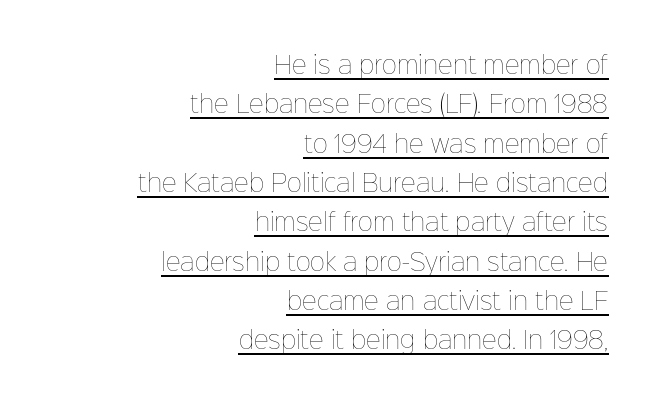
Q: Is the text bold? A: No.
Q: Is the text italic (slanted)? A: No, it is upright.
Q: Is the text underlined? A: Yes.
Q: How is the paragraph aligned? A: Right-aligned.
Q: Is the spacing between letters normal or unusually wide? A: Normal.
